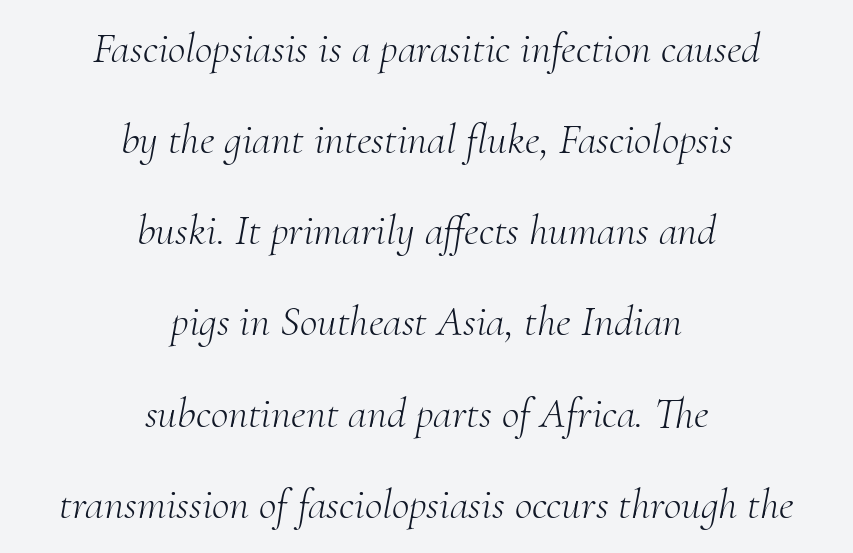
Which margin do the lines hug? Neither — every line sits in the middle. The strip under each line holds only bare page. No extra tracking has been applied to these lines. Stroke terminals: seriffed. A typesetter would call this proportional, since set widths differ per character.
